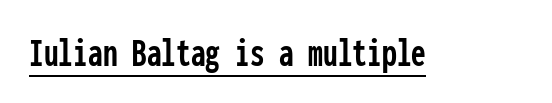
Q: Is the text italic (slanted)? A: No, it is upright.
Q: Is the typeface a serif or a sans-serif typeface? A: Sans-serif.
Q: Is the text underlined? A: Yes.
Q: Is the spacing between letters normal or unusually wide? A: Normal.
Q: Width (condensed, normal, or wide)? A: Condensed.
Q: Stroke contrast? A: Low.
Q: x-height? A: Medium.
Q: Monospaced? A: Yes.
